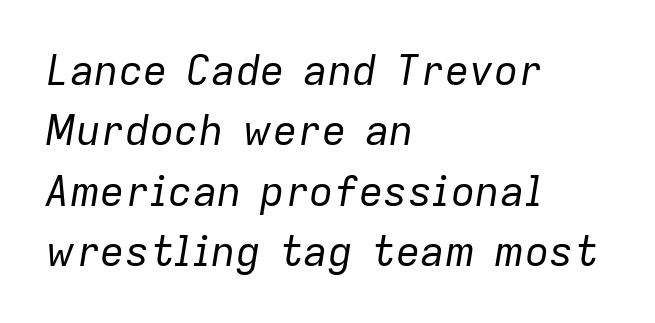
Q: Is the text bold? A: No.
Q: Is the text italic (slanted)? A: Yes, it leans right by about 9 degrees.
Q: Is the text underlined? A: No.
Q: How is the paragraph aligned? A: Left-aligned.
Q: Is the spacing between letters normal or unusually wide? A: Normal.
Q: Is the spacing between lines tight, normal or loose? A: Normal.
Q: Width (condensed, normal, or wide)? A: Normal.
Q: Stroke contrast? A: Low.
Q: x-height? A: Medium.
Q: Monospaced? A: No.
